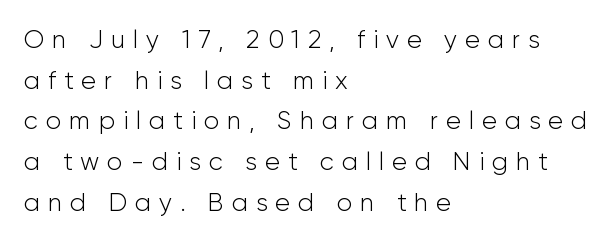
{"italic": "no", "bold": "no", "underline": "no", "align": "left", "line_spacing": "normal", "line_spacing_ratio": 1.63, "letter_spacing": "wide", "letter_spacing_em": 0.32, "glyph_px": 25}
